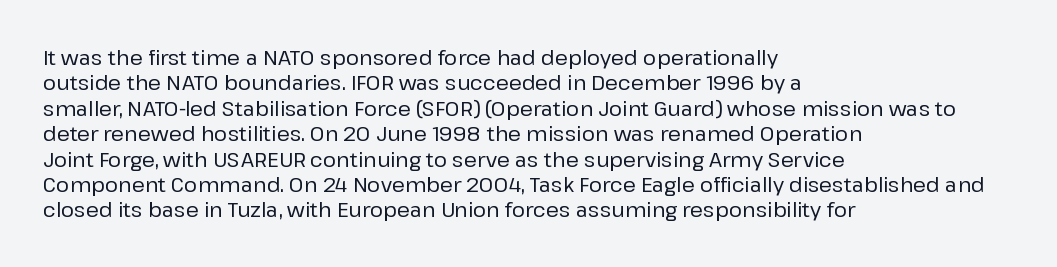
Layout note: lines flush left. The zone under the glyphs is completely vacant. The gaps between neighbouring characters are ordinary and unremarkable. Ascenders rise straight up at ninety degrees. Leading matches the norm, producing a regular column.
